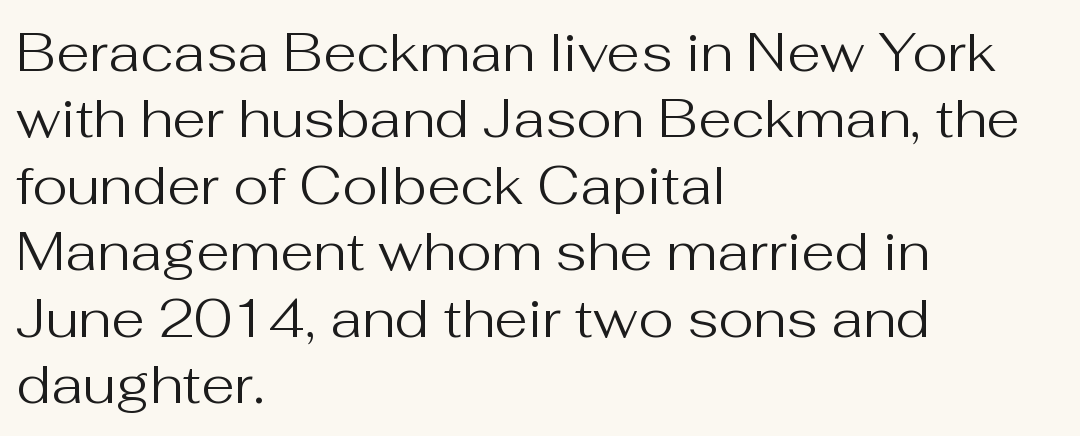
Note the varied advance widths — an 'i' is clearly narrower than an 'm'. Posture: straight, roman, zero tilt. Are there feet on the stems? There aren't — it's a sans. Quick note: underline off. The letters sit at their default tracking, neither squeezed nor spread. The rendering anchors every line to the left-hand side.
